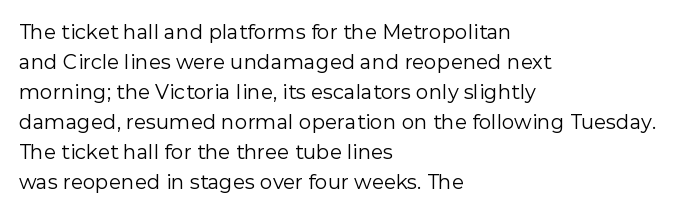
The face looks like a standard text weight, possibly lighter. A normal amount of white space separates one row of letters from the next. Line beginnings align vertically; line endings do not. The horizontal fit of the characters is conventional and even. The passage shown is not underscored anywhere.
